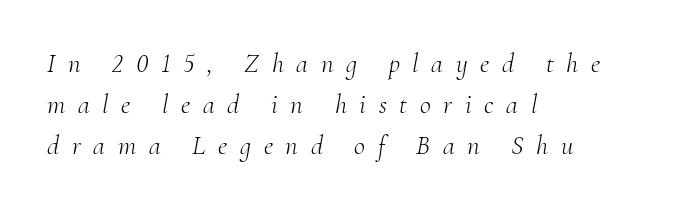
{"italic": "yes", "lean": "right", "slant_degrees": 10, "bold": "no", "underline": "no", "align": "left", "line_spacing": "normal", "line_spacing_ratio": 1.51, "letter_spacing": "wide", "letter_spacing_em": 0.47, "glyph_px": 27}
